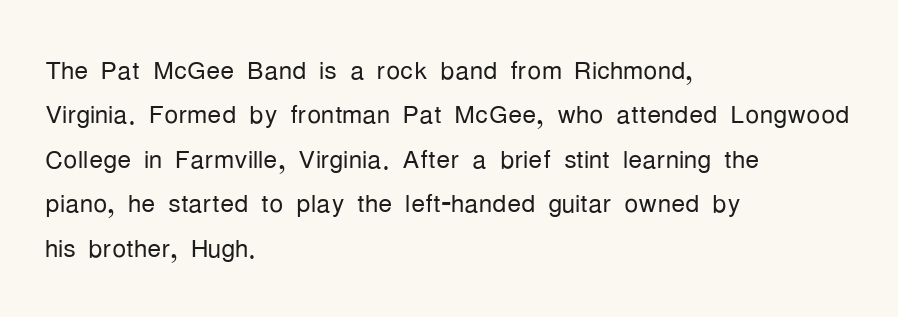
The image shows 35 px light, condensed sans-serif type, upright; set left-aligned, normal line spacing (1.27x), normal letter spacing, not underlined; low stroke contrast and a medium x-height.
